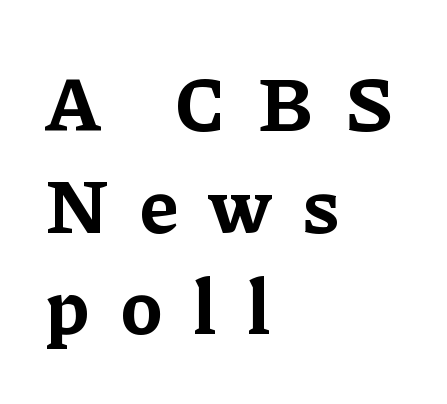
The image shows 77 px bold serif type, upright; set left-aligned, normal line spacing (1.32x), unusually wide letter spacing (+0.4 em), not underlined; low stroke contrast and a medium x-height.
